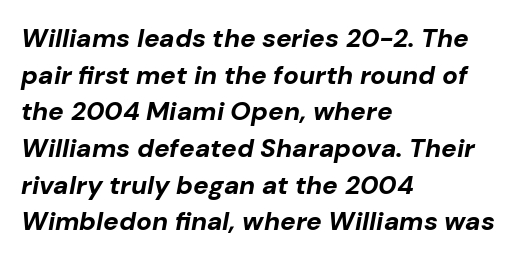
The image shows 26 px bold type, italic (leaning right); set left-aligned, normal line spacing (1.41x), normal letter spacing, not underlined.
